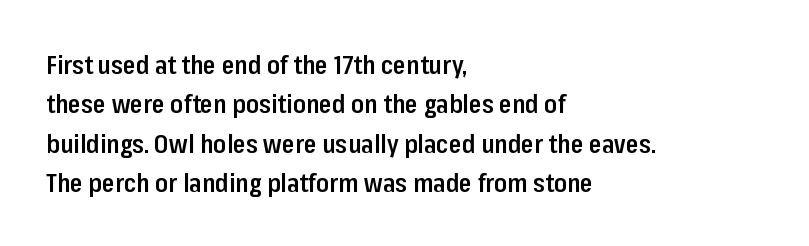
Q: Is the text bold? A: Semi-bold.
Q: Is the text italic (slanted)? A: No, it is upright.
Q: Is the text underlined? A: No.
Q: How is the paragraph aligned? A: Left-aligned.
Q: Is the spacing between letters normal or unusually wide? A: Normal.
Q: Is the spacing between lines tight, normal or loose? A: Normal.
